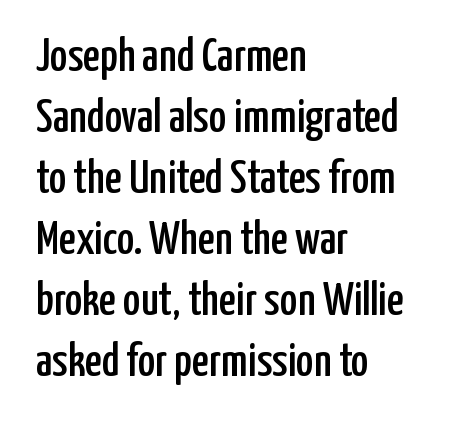
{"serif": "no", "italic": "no", "width": "condensed", "stroke_contrast": "low", "x_height": "medium", "monospaced": "no", "underline": "no", "align": "left", "line_spacing": "normal", "line_spacing_ratio": 1.3, "letter_spacing": "normal", "letter_spacing_em": 0.0, "glyph_px": 47}
